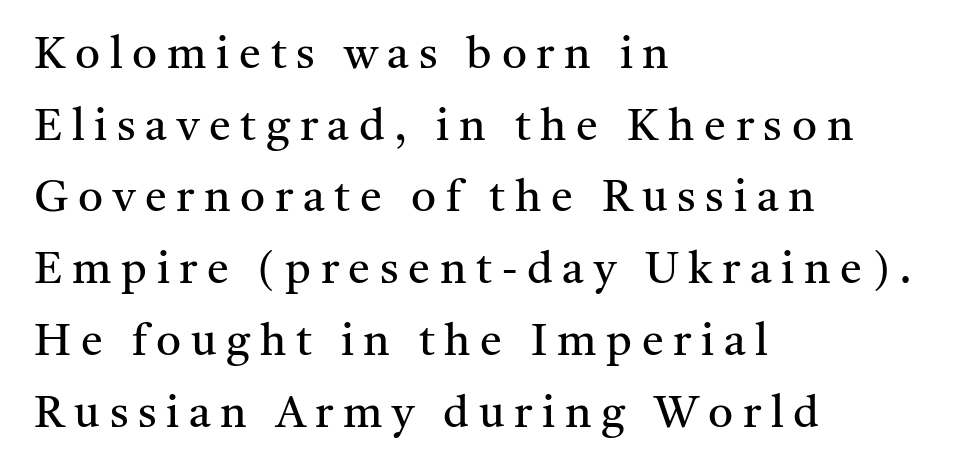
{"serif": "yes", "italic": "no", "bold": "no", "weight": "regular", "width": "normal", "stroke_contrast": "medium", "x_height": "medium", "monospaced": "no", "underline": "no", "align": "left", "line_spacing": "normal", "line_spacing_ratio": 1.63, "letter_spacing": "wide", "letter_spacing_em": 0.22, "glyph_px": 44}
